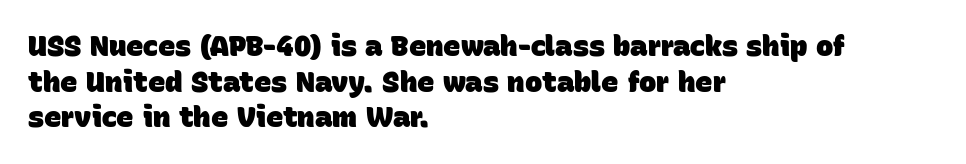
Q: Is the text bold? A: Yes.
Q: Is the typeface a serif or a sans-serif typeface? A: Sans-serif.
Q: Is the text underlined? A: No.
Q: How is the paragraph aligned? A: Left-aligned.
Q: Is the spacing between letters normal or unusually wide? A: Normal.
Q: Width (condensed, normal, or wide)? A: Normal.
Q: Stroke contrast? A: Low.
Q: x-height? A: Large.
Q: Monospaced? A: No.
